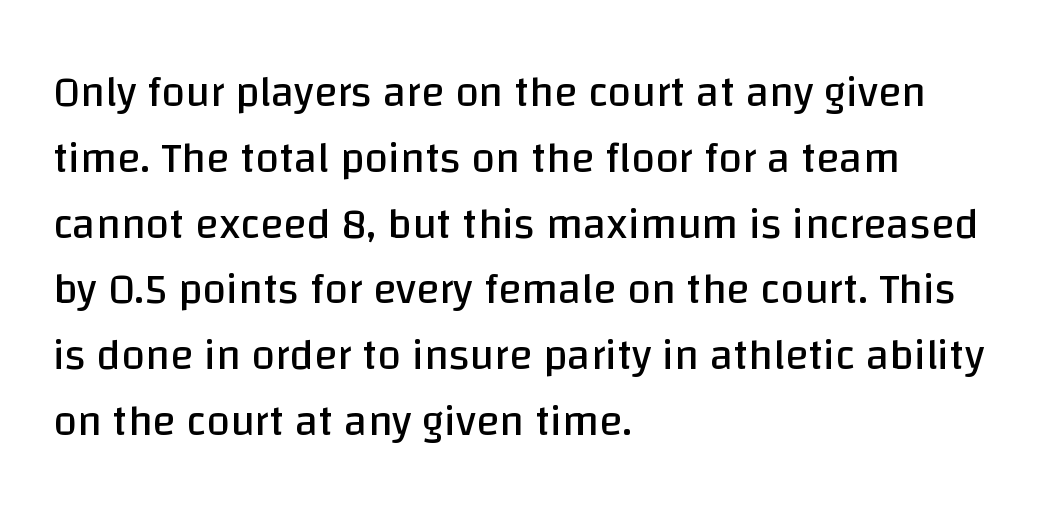
{"serif": "no", "italic": "no", "bold": "no", "weight": "regular", "width": "normal", "stroke_contrast": "low", "x_height": "large", "monospaced": "no", "underline": "no", "align": "left", "line_spacing": "normal", "line_spacing_ratio": 1.53, "letter_spacing": "normal", "letter_spacing_em": 0.0, "glyph_px": 43}
